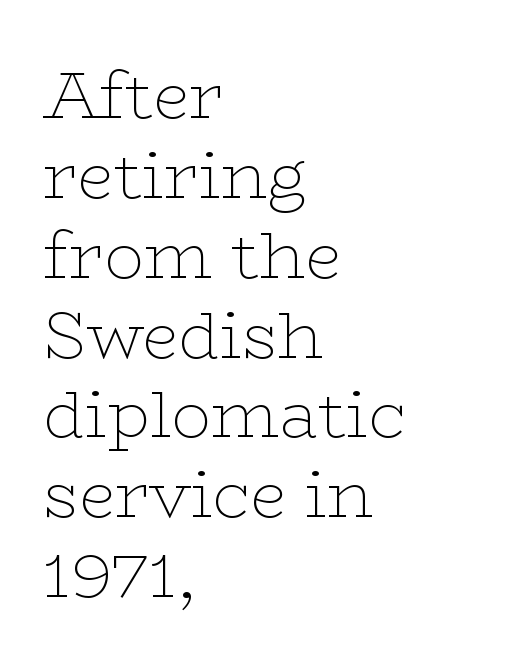
The image shows 66 px thin, wide serif type, upright; set left-aligned, line spacing 1.21x, normal letter spacing, not underlined; low stroke contrast and a medium x-height.
